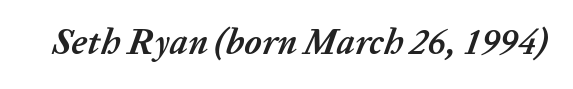
The image shows 36 px semibold type, italic (leaning right); set normal letter spacing, not underlined; low stroke contrast and a medium x-height.
